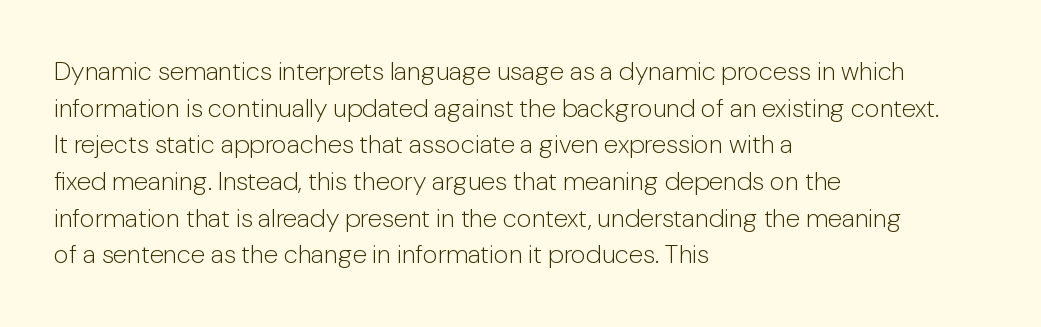
Q: Is the text bold? A: No.
Q: Is the text italic (slanted)? A: No, it is upright.
Q: Is the text underlined? A: No.
Q: How is the paragraph aligned? A: Left-aligned.
Q: Is the spacing between letters normal or unusually wide? A: Normal.
Q: Is the spacing between lines tight, normal or loose? A: Normal.
